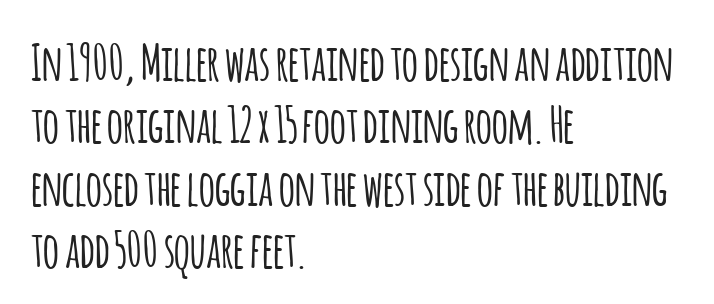
The image shows 50 px condensed sans-serif type, upright; set left-aligned, normal line spacing (1.25x), normal letter spacing, not underlined; low stroke contrast and a large x-height.
